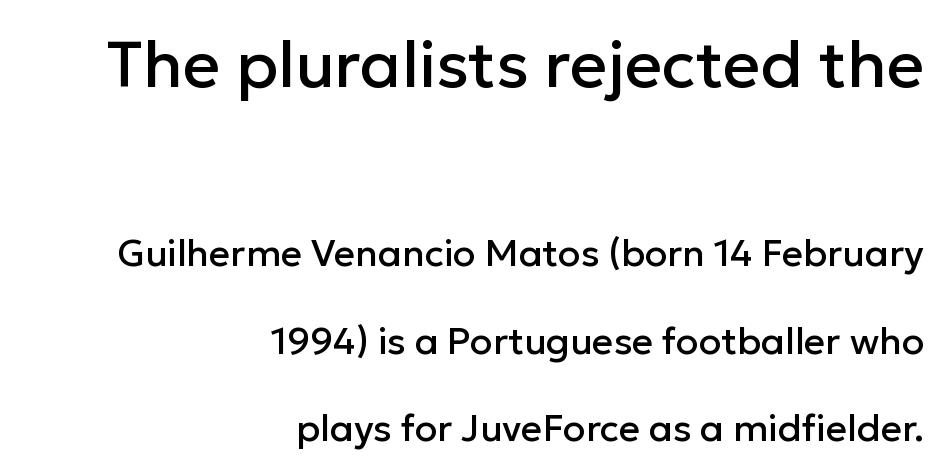
Each letter's strokes conclude bluntly, with no projecting serifs. Summary of vertical rhythm: relaxed, with wide interline spacing. These lines keep a tight, regular rhythm from letter to letter. Bare-footed words on every line. Layout note: lines flush right.
